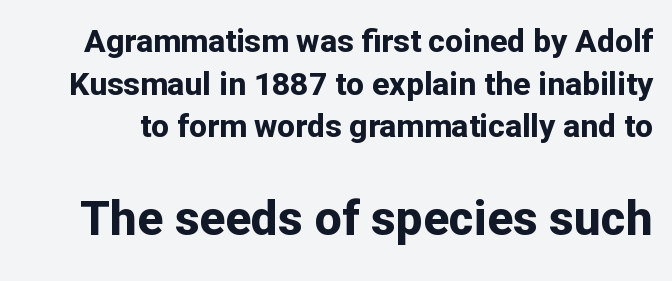
Rows of type keep a routine distance in the vertical direction. Think of a printed novel: that variable character pitch is what you see here. This rendering features lettering with no underline. Emphasis by weight is at full strength: bold. Font category for this specimen: sans-serif. Which of the two is more prominent by size? The second, at the bottom.
